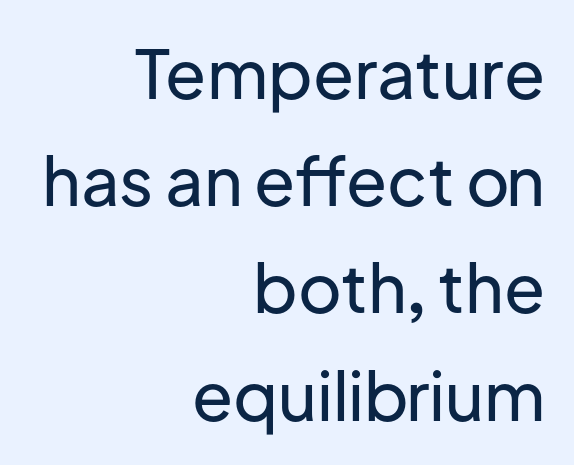
Q: Is the text italic (slanted)? A: No, it is upright.
Q: Is the typeface a serif or a sans-serif typeface? A: Sans-serif.
Q: Is the text underlined? A: No.
Q: How is the paragraph aligned? A: Right-aligned.
Q: Is the spacing between letters normal or unusually wide? A: Normal.
Q: Is the spacing between lines tight, normal or loose? A: Normal.
Q: Width (condensed, normal, or wide)? A: Normal.
Q: Stroke contrast? A: Low.
Q: x-height? A: Medium.
Q: Monospaced? A: No.
